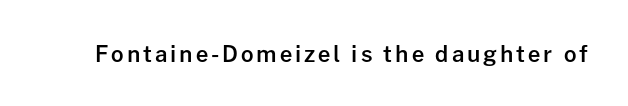
Ascenders rise straight up at ninety degrees. The specimen omits any rule beneath the text block's lines. Caption: semibold face, moderately heavy strokes.
